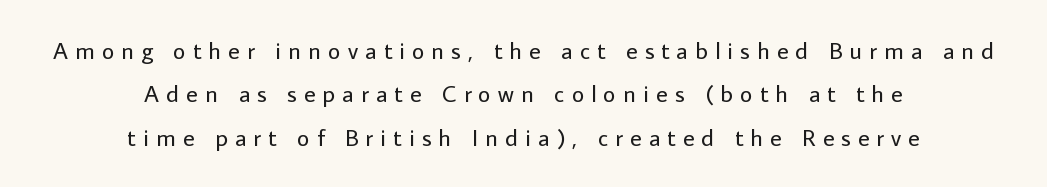
The image shows 24 px text type, upright; set centered, line spacing 1.81x, unusually wide letter spacing (+0.3 em), not underlined.
